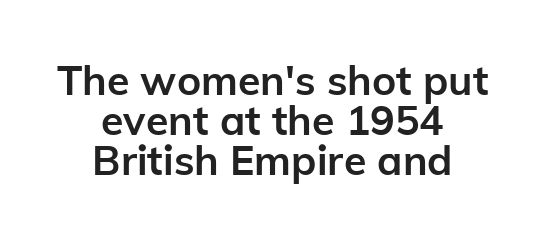
Standard letterfit; no display-style spreading of the glyphs. Honestly, the rows look squashed on top of each other. Spacing verdict: proportional, widths tailored to each character. Every row of glyphs is offset so its center matches the block's center. The font is running at its bold setting. Posture: vertical.
